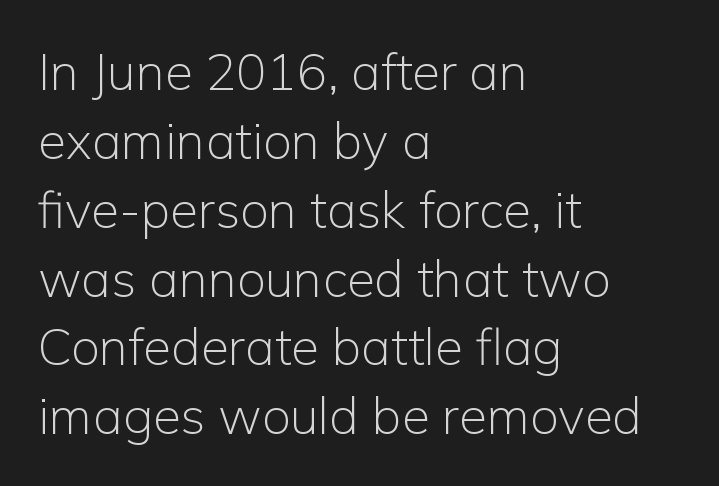
The image shows 51 px light sans-serif type, upright; set left-aligned, normal line spacing (1.35x), normal letter spacing, not underlined; low stroke contrast and a medium x-height.
